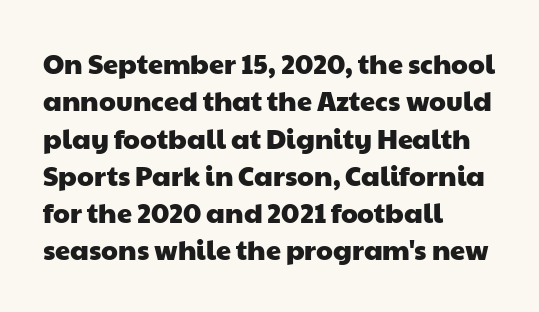
{"underline": "no", "align": "left", "line_spacing": "normal", "line_spacing_ratio": 1.38, "letter_spacing": "normal", "letter_spacing_em": 0.0, "glyph_px": 27}
